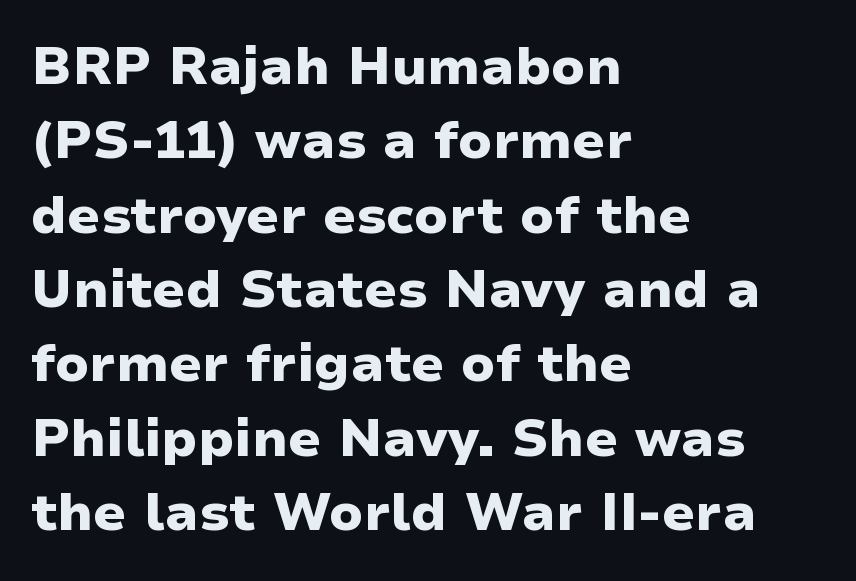
The image shows 52 px heavy, wide sans-serif type, upright; set left-aligned, normal line spacing (1.43x), normal letter spacing, not underlined; low stroke contrast and a medium x-height.
